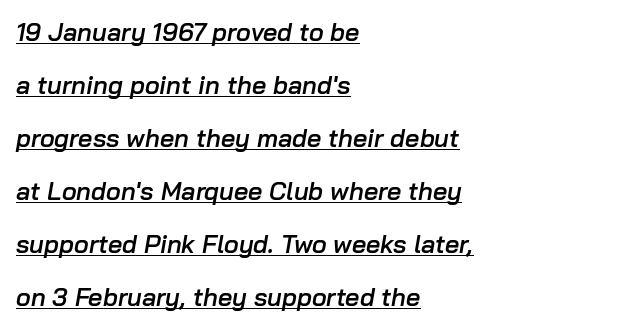
Q: Is the text bold? A: Semi-bold.
Q: Is the text italic (slanted)? A: Yes, it leans right by about 10 degrees.
Q: Is the text underlined? A: Yes.
Q: How is the paragraph aligned? A: Left-aligned.
Q: Is the spacing between letters normal or unusually wide? A: Normal.
Q: Is the spacing between lines tight, normal or loose? A: Loose.
